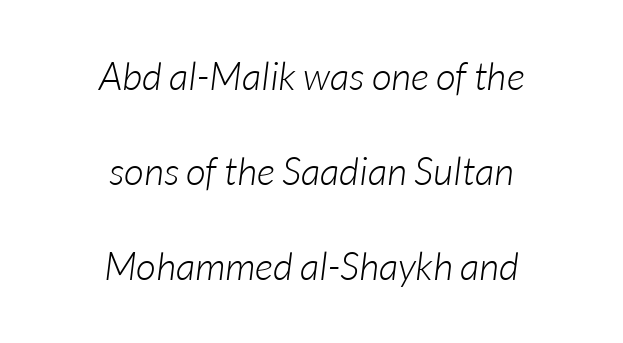
{"serif": "no", "bold": "no", "weight": "light", "width": "normal", "stroke_contrast": "low", "x_height": "medium", "monospaced": "no", "underline": "no", "align": "center", "line_spacing": "loose", "line_spacing_ratio": 2.43, "letter_spacing": "normal", "letter_spacing_em": 0.0, "glyph_px": 39}
